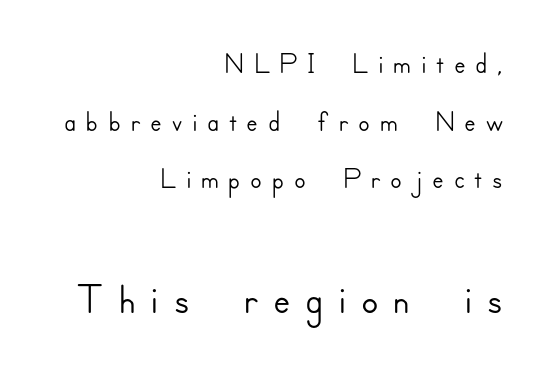
The letters advance in unequal steps, a hallmark of proportional type. The rendering uses a moderate line-height, typical for paragraphs. Honestly, the letter spacing is so wide it's the main thing you notice. Small over large — that's the arrangement of the two blocks here.
